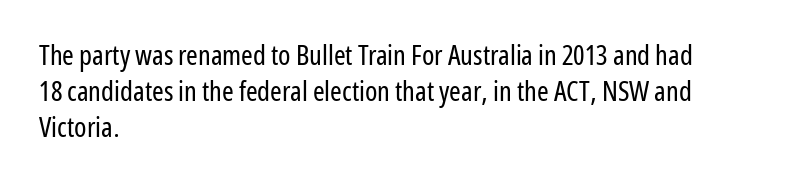
Upright lettering throughout. The face used here is proportionally spaced, like ordinary book or web type. If you drew a ruler down the left edge, every line would touch it. No feet cap the strokes, marking this as sans-serif type. The face looks like a standard text weight, possibly lighter. Normally led — the rows are evenly, conventionally spaced.
